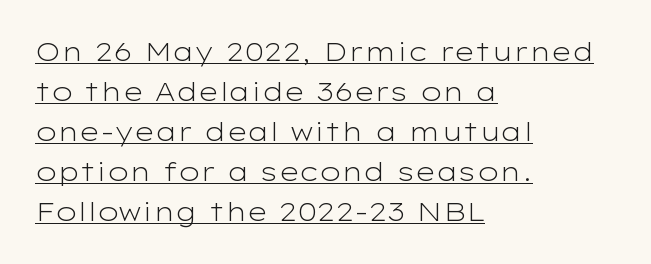
The image shows 26 px text type, upright; set left-aligned, normal line spacing (1.54x), normal letter spacing, underlined.
